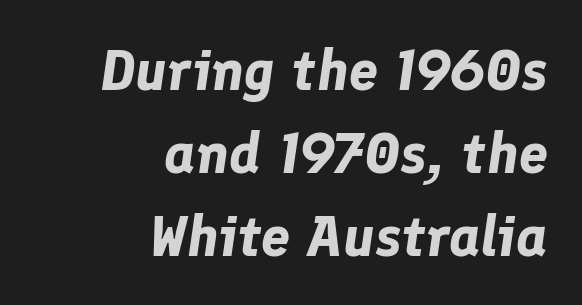
Q: Is the text bold? A: Yes.
Q: Is the text italic (slanted)? A: Yes, it leans right by about 8 degrees.
Q: Is the text underlined? A: No.
Q: How is the paragraph aligned? A: Right-aligned.
Q: Is the spacing between letters normal or unusually wide? A: Normal.
Q: Is the spacing between lines tight, normal or loose? A: Normal.
Q: Width (condensed, normal, or wide)? A: Normal.
Q: Stroke contrast? A: Low.
Q: x-height? A: Medium.
Q: Monospaced? A: No.
